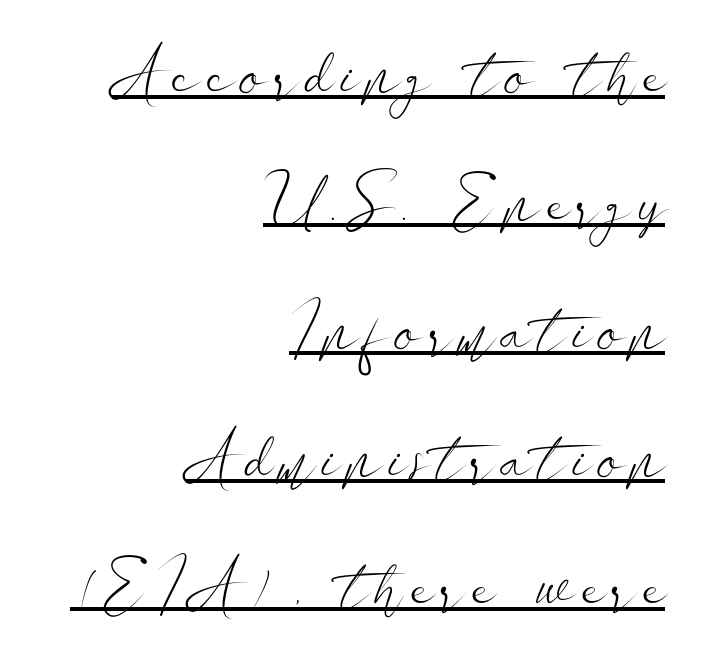
{"serif": "no", "bold": "no", "weight": "light", "width": "wide", "stroke_contrast": "low", "x_height": "small", "monospaced": "no", "underline": "yes", "align": "right", "line_spacing": "loose", "line_spacing_ratio": 1.91, "glyph_px": 67}
